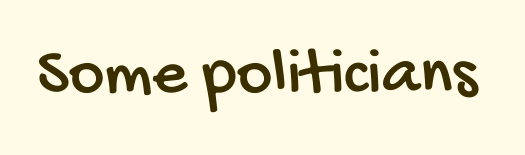
Q: Is the typeface a serif or a sans-serif typeface? A: Sans-serif.
Q: Is the text underlined? A: No.
Q: Is the spacing between letters normal or unusually wide? A: Normal.
Q: Width (condensed, normal, or wide)? A: Condensed.
Q: Stroke contrast? A: Low.
Q: x-height? A: Large.
Q: Monospaced? A: No.
